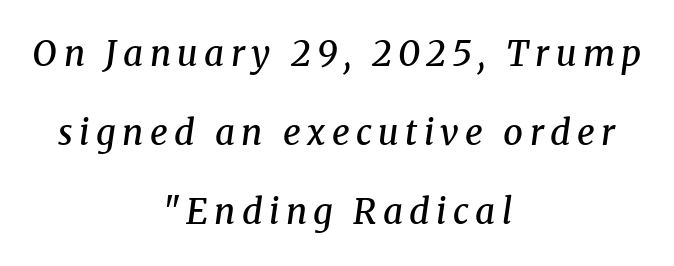
{"serif": "yes", "italic": "yes", "lean": "right", "slant_degrees": 8, "bold": "semi", "weight": "semibold", "width": "normal", "stroke_contrast": "medium", "x_height": "medium", "monospaced": "no", "underline": "no", "align": "center", "line_spacing": "loose", "line_spacing_ratio": 2.26, "glyph_px": 35}
